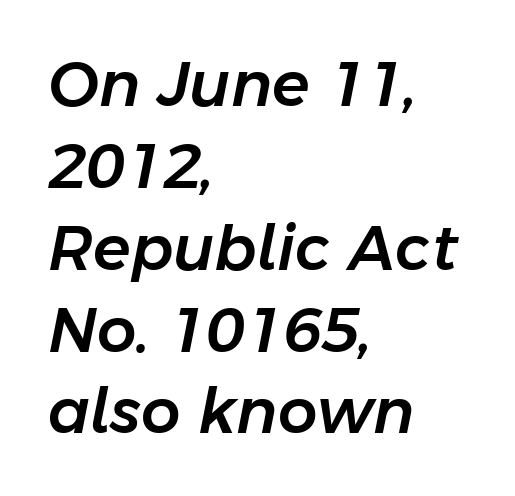
The image shows 62 px text type, italic (leaning right); set left-aligned, normal line spacing (1.32x), normal letter spacing, not underlined; low stroke contrast and a medium x-height.
